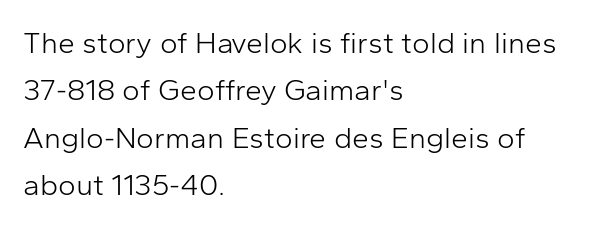
Q: Is the text bold? A: No.
Q: Is the text italic (slanted)? A: No, it is upright.
Q: Is the typeface a serif or a sans-serif typeface? A: Sans-serif.
Q: Is the text underlined? A: No.
Q: How is the paragraph aligned? A: Left-aligned.
Q: Is the spacing between letters normal or unusually wide? A: Normal.
Q: Is the spacing between lines tight, normal or loose? A: Normal.
Q: Width (condensed, normal, or wide)? A: Normal.
Q: Stroke contrast? A: Low.
Q: x-height? A: Medium.
Q: Monospaced? A: No.
